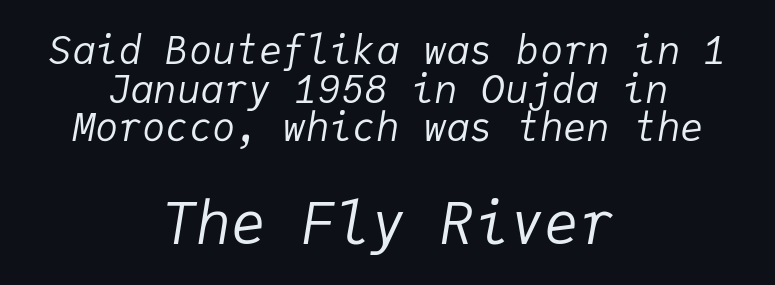
{"italic": "yes", "lean": "right", "slant_degrees": 9, "bold": "no", "weight": "regular", "width": "normal", "stroke_contrast": "low", "x_height": "medium", "monospaced": "yes", "underline": "no", "align": "center", "line_spacing": "tight", "line_spacing_ratio": 0.99, "letter_spacing": "normal", "letter_spacing_em": 0.0, "larger_block": "second", "size_ratio": 1.49, "glyph_px": 58}
